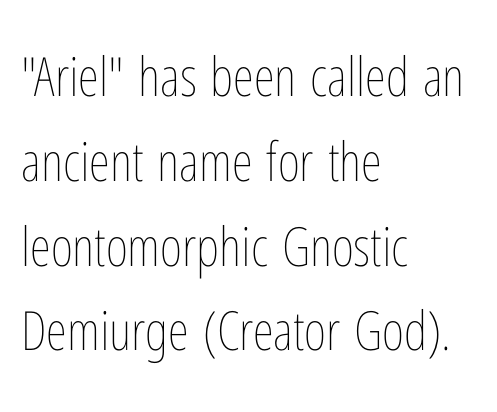
These lines are set flush left with a ragged right edge. Every stem runs plumb, perpendicular to the baseline. The passage shown has conventional tracking throughout. Stroke thickness stays within the range of a standard reading face or lighter.
